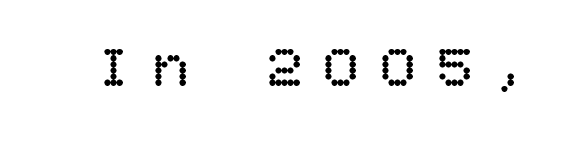
Spacing between characters has been opened up far beyond the box default. The strokes carry an ordinary text weight at most. A clean baseline with only descenders dipping below it. If you drew a line through each stem, it would be perfectly vertical.
